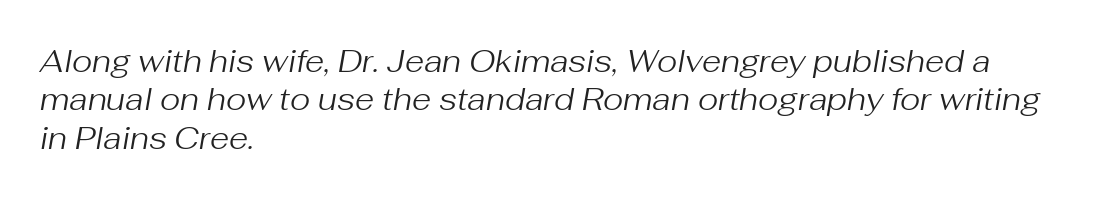
{"italic": "yes", "lean": "right", "slant_degrees": 10, "bold": "no", "weight": "regular", "width": "normal", "stroke_contrast": "medium", "x_height": "medium", "monospaced": "no", "underline": "no", "align": "left", "line_spacing_ratio": 1.24, "letter_spacing": "normal", "letter_spacing_em": 0.0, "glyph_px": 31}
